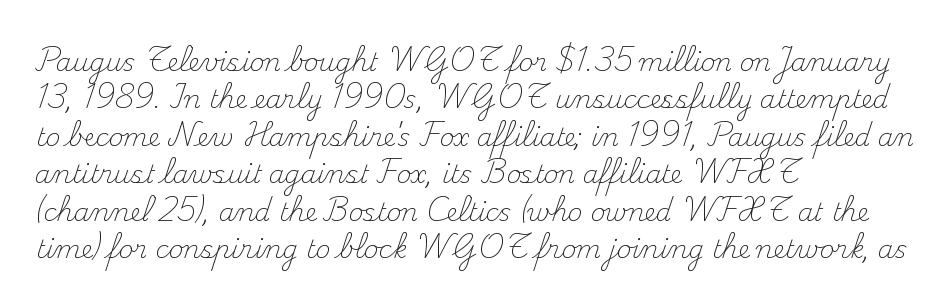
In CSS terms this would be text-align: left. Descenders are the only things crossing below the line. One glance says typical: line gaps are just what's usual.
